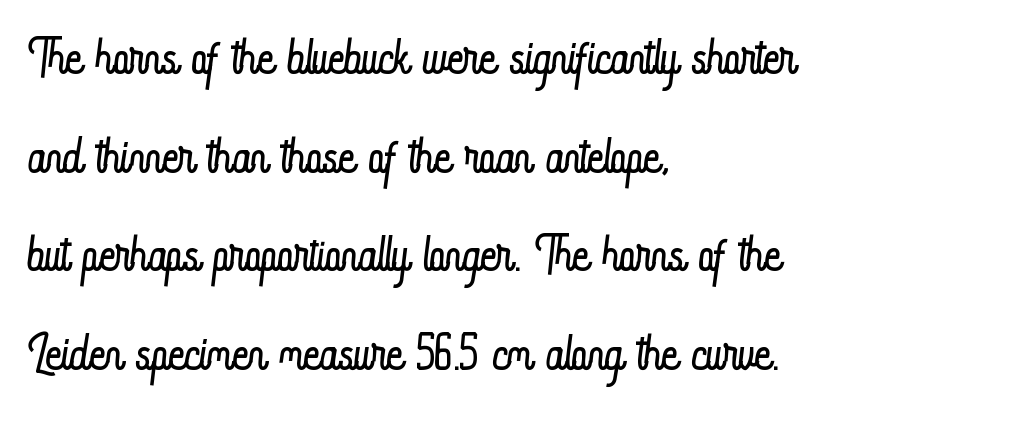
The image shows 70 px light, condensed type; set left-aligned, normal line spacing (1.41x), normal letter spacing, not underlined; low stroke contrast and a small x-height.
